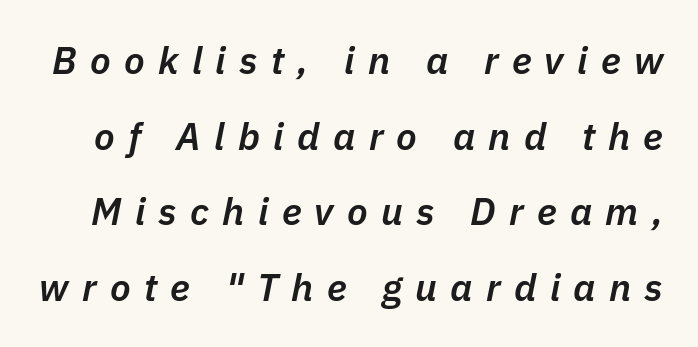
Q: Is the text bold? A: Semi-bold.
Q: Is the text italic (slanted)? A: Yes, it leans right by about 11 degrees.
Q: Is the text underlined? A: No.
Q: Is the spacing between letters normal or unusually wide? A: Unusually wide.
Q: Is the spacing between lines tight, normal or loose? A: Loose.
Q: Width (condensed, normal, or wide)? A: Normal.
Q: Stroke contrast? A: Low.
Q: x-height? A: Medium.
Q: Monospaced? A: No.
